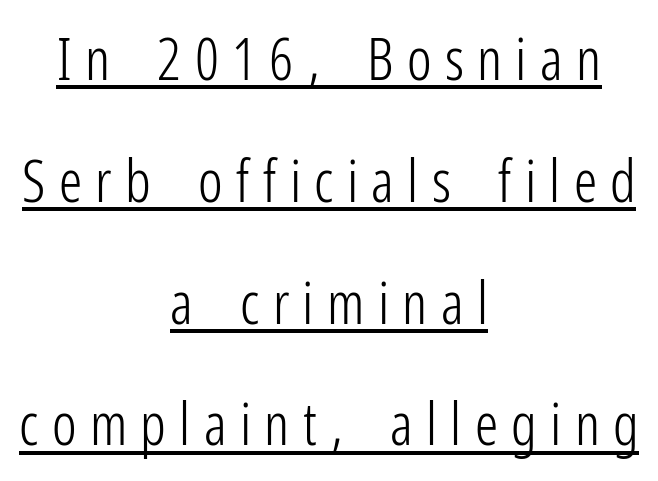
The image shows 58 px light, condensed sans-serif type, upright; set centered, loose line spacing (2.1x), unusually wide letter spacing (+0.23 em), underlined; low stroke contrast and a medium x-height.
